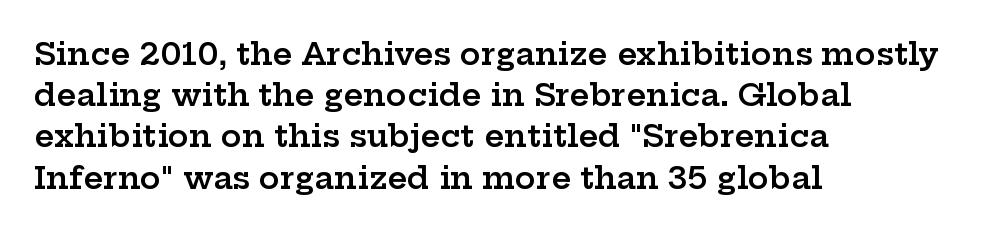
The image shows 31 px semibold, wide serif type, upright; set left-aligned, normal line spacing (1.33x), normal letter spacing, not underlined; low stroke contrast and a medium x-height.
